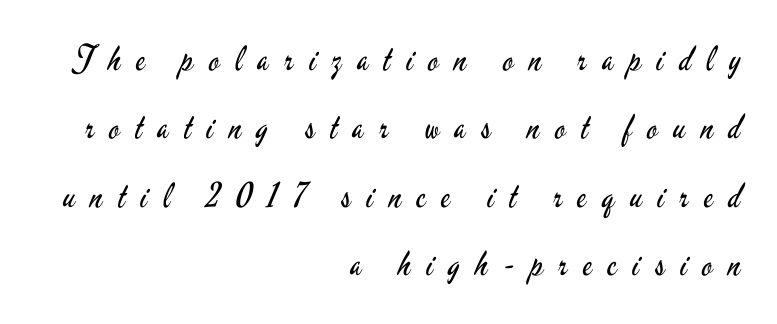
The horizontal fit of the characters is loose and conspicuously gappy. A bare baseline throughout the passage. Summary of weight: not heavy and not bold. This is sans-serif lettering, the kind often seen on screens and signage.
